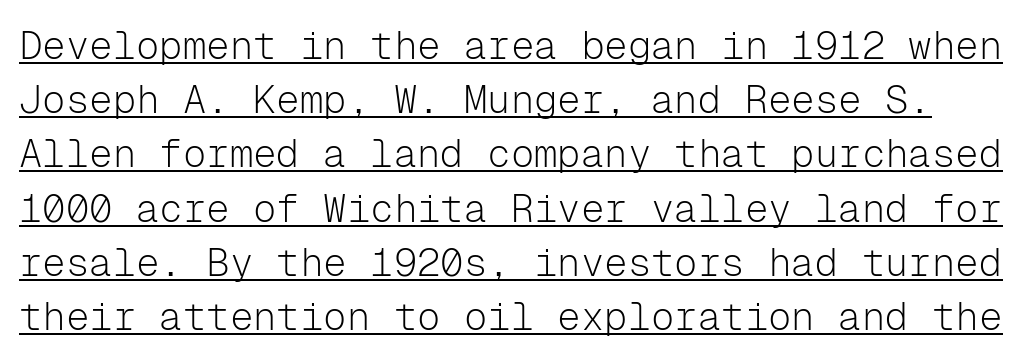
On a weight scale, this lands at 450 or below. Typographically, this falls in the sans-serif category. The letters march in equal steps, a hallmark of fixed-pitch type. The specimen reads as upright at a glance. Does the leading feel generous? No, just average. Tracking value appears to be zero — textbook default spacing.
